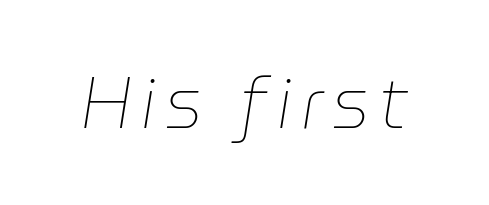
Q: Is the text bold? A: No.
Q: Is the text italic (slanted)? A: Yes, it leans right by about 9 degrees.
Q: Is the text underlined? A: No.
Q: Width (condensed, normal, or wide)? A: Normal.
Q: Stroke contrast? A: Low.
Q: x-height? A: Medium.
Q: Monospaced? A: No.
